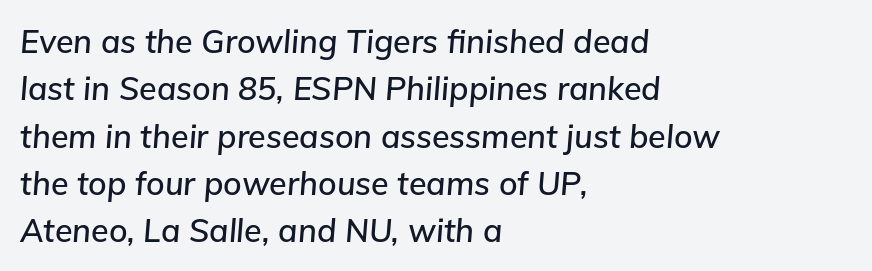
{"italic": "yes", "lean": "right", "slant_degrees": 5, "width": "normal", "stroke_contrast": "low", "x_height": "medium", "monospaced": "no", "underline": "no", "align": "left", "line_spacing": "normal", "line_spacing_ratio": 1.48, "letter_spacing": "normal", "letter_spacing_em": 0.0, "glyph_px": 32}
